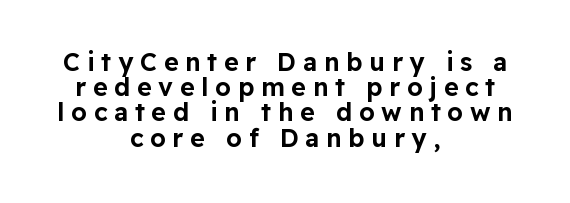
Letter spacing: wide. Vertically, the passage feels compressed, each row crowding the next. This is roman type, the default non-slanted kind. Each line is balanced around a shared central axis. Descenders hang freely into open space.
